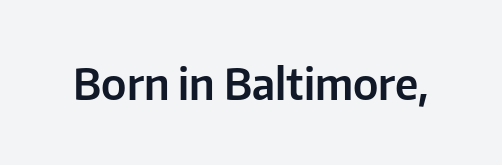
Q: Is the text italic (slanted)? A: No, it is upright.
Q: Is the typeface a serif or a sans-serif typeface? A: Sans-serif.
Q: Is the text underlined? A: No.
Q: Is the spacing between letters normal or unusually wide? A: Normal.
Q: Width (condensed, normal, or wide)? A: Normal.
Q: Stroke contrast? A: Low.
Q: x-height? A: Medium.
Q: Monospaced? A: No.
